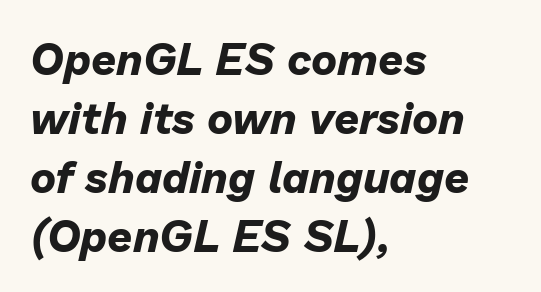
Spacing verdict: proportional, widths tailored to each character. A normal amount of white space separates one row of letters from the next. Posture: slanted. Beneath every word, the page is bare. Every row of glyphs begins at an identical x-position on the left. Each glyph is drawn with heavy, bold strokes.
